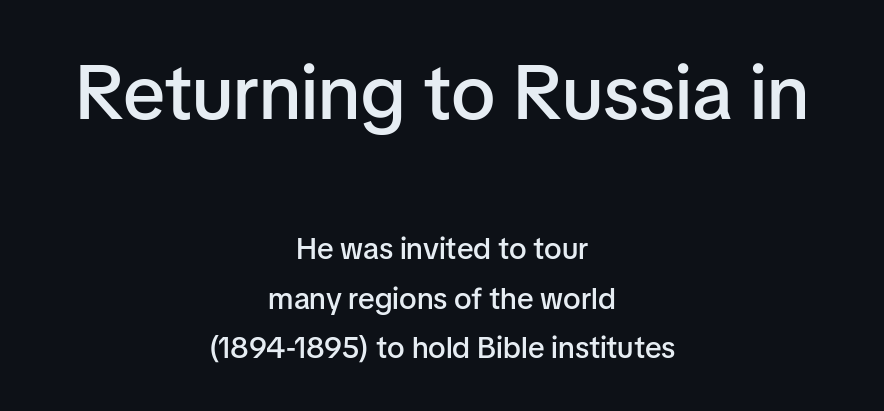
{"serif": "no", "italic": "no", "bold": "semi", "weight": "semibold", "width": "normal", "stroke_contrast": "low", "x_height": "medium", "monospaced": "no", "underline": "no", "align": "center", "line_spacing": "normal", "line_spacing_ratio": 1.65, "letter_spacing": "normal", "letter_spacing_em": 0.0, "larger_block": "first", "size_ratio": 2.53, "glyph_px": 76}
